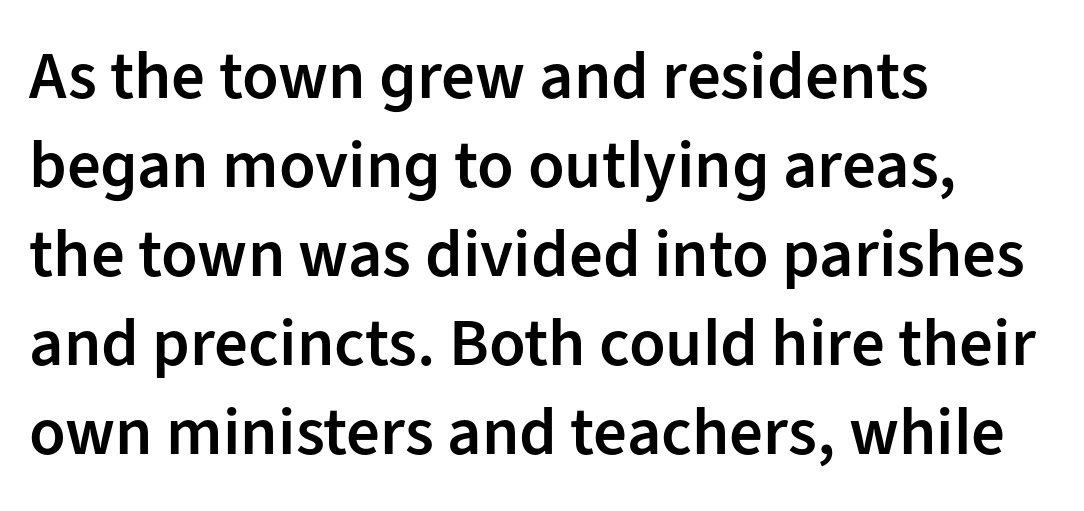
{"serif": "no", "italic": "no", "bold": "semi", "weight": "semibold", "width": "normal", "stroke_contrast": "low", "x_height": "medium", "monospaced": "no", "underline": "no", "align": "left", "line_spacing": "normal", "line_spacing_ratio": 1.33, "letter_spacing": "normal", "letter_spacing_em": 0.0, "glyph_px": 67}
